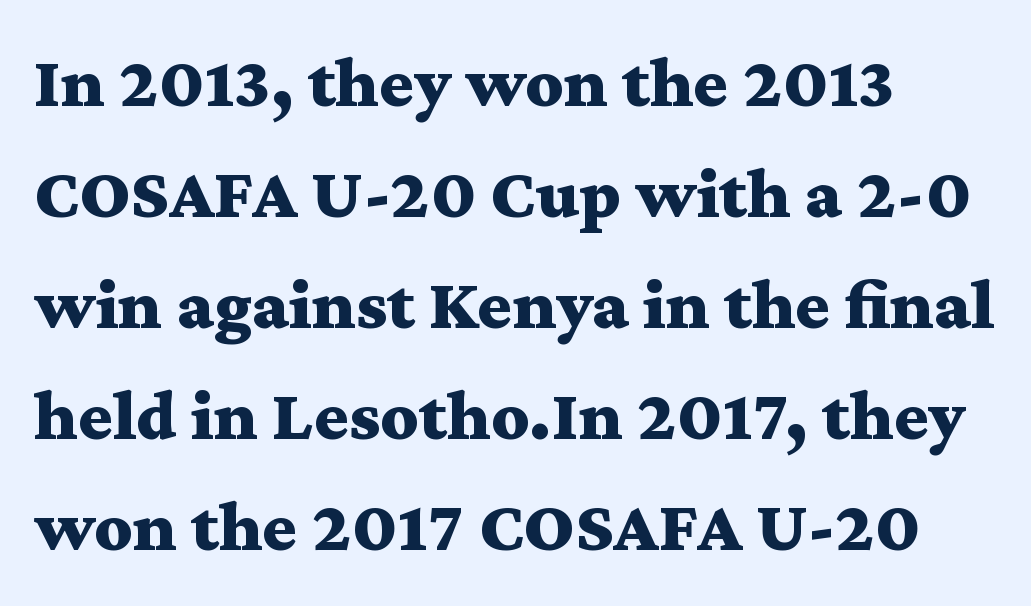
Q: Is the text bold? A: Yes.
Q: Is the text italic (slanted)? A: No, it is upright.
Q: Is the typeface a serif or a sans-serif typeface? A: Serif.
Q: Is the text underlined? A: No.
Q: How is the paragraph aligned? A: Left-aligned.
Q: Is the spacing between letters normal or unusually wide? A: Normal.
Q: Is the spacing between lines tight, normal or loose? A: Normal.
Q: Width (condensed, normal, or wide)? A: Wide.
Q: Stroke contrast? A: Medium.
Q: x-height? A: Medium.
Q: Monospaced? A: No.
